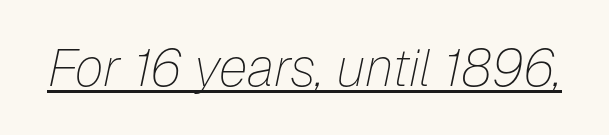
Q: Is the text bold? A: No.
Q: Is the text italic (slanted)? A: Yes, it leans right by about 12 degrees.
Q: Is the text underlined? A: Yes.
Q: Is the spacing between letters normal or unusually wide? A: Normal.
Q: Width (condensed, normal, or wide)? A: Normal.
Q: Stroke contrast? A: Low.
Q: x-height? A: Medium.
Q: Monospaced? A: No.
